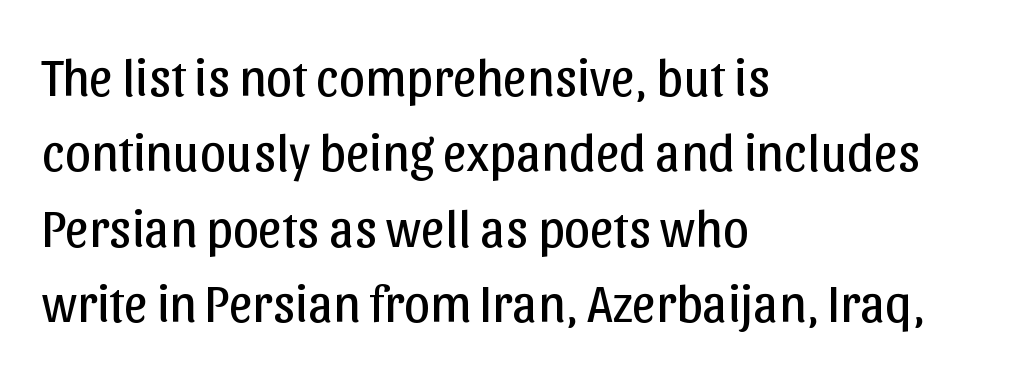
{"serif": "no", "italic": "no", "bold": "no", "weight": "regular", "width": "normal", "stroke_contrast": "low", "x_height": "medium", "monospaced": "no", "underline": "no", "align": "left", "line_spacing": "normal", "line_spacing_ratio": 1.45, "letter_spacing": "normal", "letter_spacing_em": 0.0, "glyph_px": 52}
